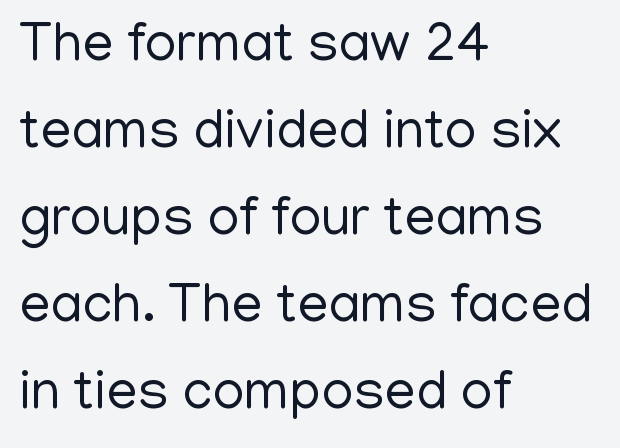
{"serif": "no", "italic": "no", "bold": "no", "weight": "regular", "width": "normal", "stroke_contrast": "low", "x_height": "medium", "monospaced": "no", "underline": "no", "align": "left", "line_spacing": "normal", "line_spacing_ratio": 1.58, "letter_spacing": "normal", "letter_spacing_em": 0.0, "glyph_px": 55}
